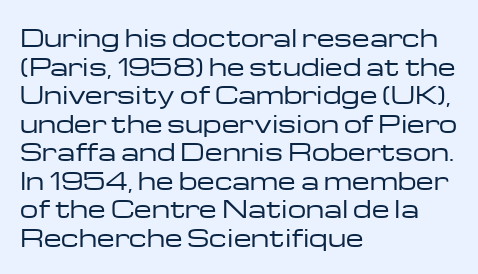
Q: Is the text bold? A: No.
Q: Is the text italic (slanted)? A: No, it is upright.
Q: Is the text underlined? A: No.
Q: How is the paragraph aligned? A: Left-aligned.
Q: Is the spacing between letters normal or unusually wide? A: Normal.
